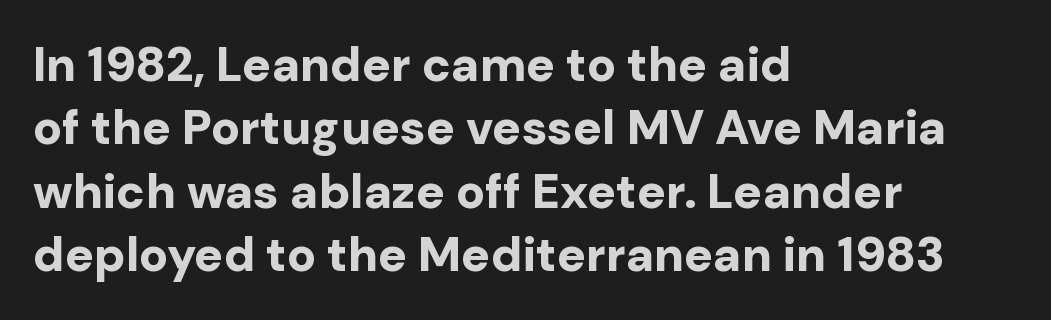
The image shows 48 px bold sans-serif type, upright; set left-aligned, normal line spacing (1.32x), normal letter spacing, not underlined; low stroke contrast and a medium x-height.
